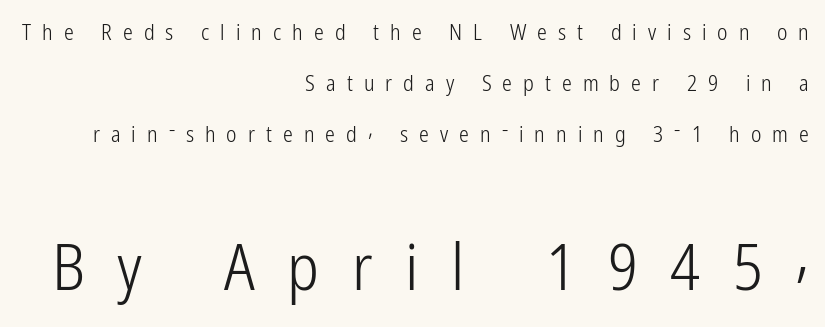
The image shows 65 px light, condensed sans-serif type, upright; set right-aligned, loose line spacing (2.31x), unusually wide letter spacing (+0.5 em), not underlined; the second (bottom) block is 2.95x larger; low stroke contrast and a medium x-height.
